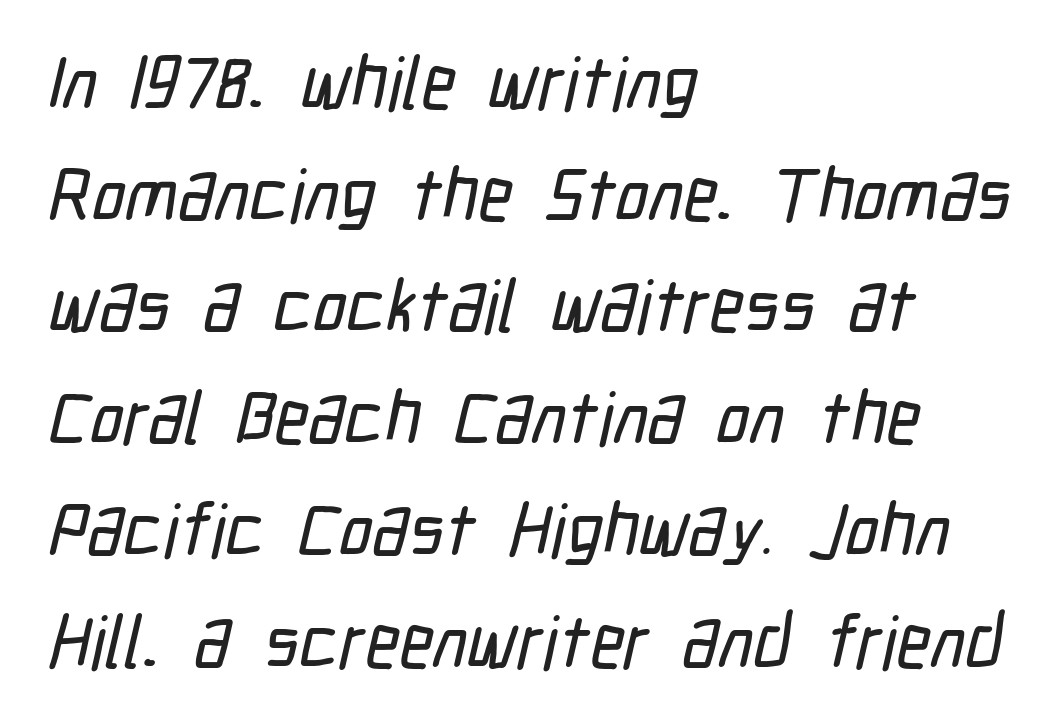
Varying glyph widths throughout — classic text-font behaviour. Beneath every word, the page is bare. Type style note: lacks serifs. Reading down the column, the eye jumps a familiar distance to each next line.
